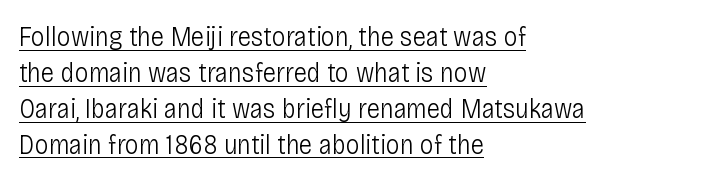
Stroke mass is kept to a normal reading level or below. Regarding leading, the lines here are spaced in the standard way. The passage shown is typed in a proportional face where columns would drift. Spacing between characters is what you'd get straight out of the box. Check the space under the baseline: a stroke is drawn there.
